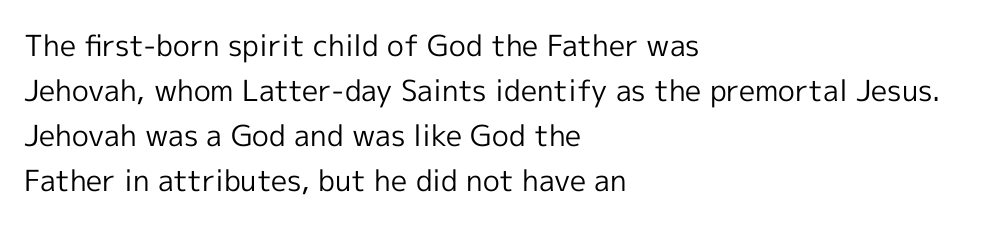
Q: Is the text bold? A: No.
Q: Is the text italic (slanted)? A: No, it is upright.
Q: Is the typeface a serif or a sans-serif typeface? A: Sans-serif.
Q: Is the text underlined? A: No.
Q: How is the paragraph aligned? A: Left-aligned.
Q: Is the spacing between letters normal or unusually wide? A: Normal.
Q: Is the spacing between lines tight, normal or loose? A: Normal.
Q: Width (condensed, normal, or wide)? A: Normal.
Q: x-height? A: Medium.
Q: Monospaced? A: No.
